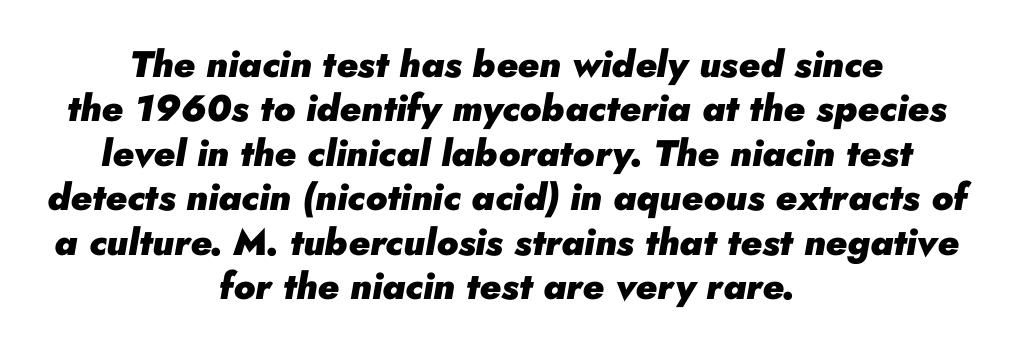
{"italic": "yes", "lean": "right", "slant_degrees": 10, "bold": "yes", "weight": "heavy", "width": "normal", "stroke_contrast": "low", "x_height": "small", "monospaced": "no", "underline": "no", "align": "center", "line_spacing_ratio": 1.2, "letter_spacing": "normal", "letter_spacing_em": 0.0, "glyph_px": 37}
